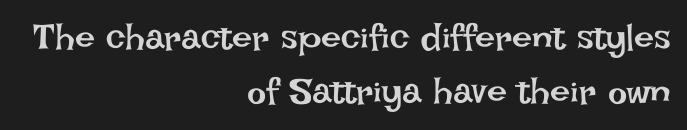
Q: Is the text bold? A: No.
Q: Is the text italic (slanted)? A: No, it is upright.
Q: Is the text underlined? A: No.
Q: How is the paragraph aligned? A: Right-aligned.
Q: Is the spacing between letters normal or unusually wide? A: Normal.
Q: Is the spacing between lines tight, normal or loose? A: Normal.
Q: Width (condensed, normal, or wide)? A: Normal.
Q: Stroke contrast? A: Low.
Q: x-height? A: Large.
Q: Monospaced? A: No.
